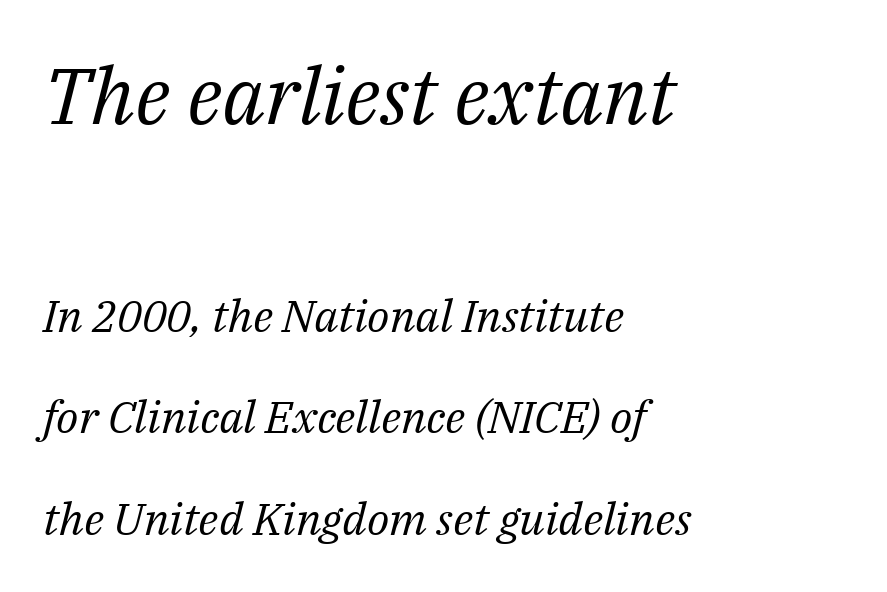
The image shows 79 px regular-weight serif type, italic (leaning right); set left-aligned, loose line spacing (2.26x), normal letter spacing, not underlined; the first (top) block is 1.76x larger; medium stroke contrast and a medium x-height.
